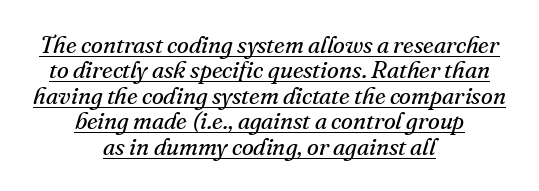
Heft: none added — not bold. The whitespace from short lines is split evenly between both sides. Notice how the stems are inclined rather than vertical — that's the hallmark of italics. Beneath each row of characters lies a ruled line.
